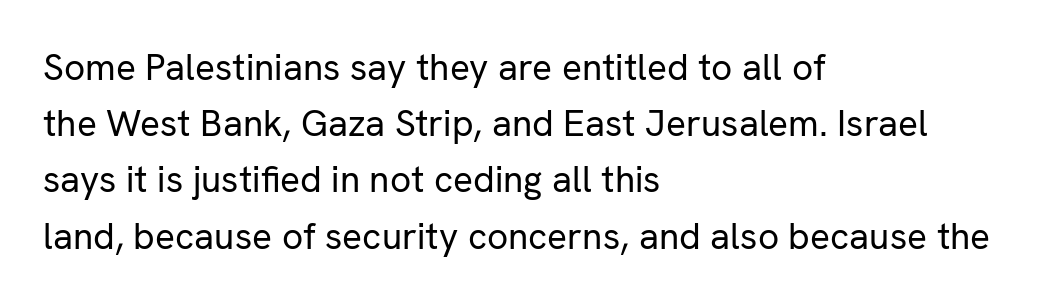
The image shows 37 px regular-weight sans-serif type, upright; set left-aligned, normal line spacing (1.52x), normal letter spacing, not underlined; low stroke contrast and a medium x-height.
